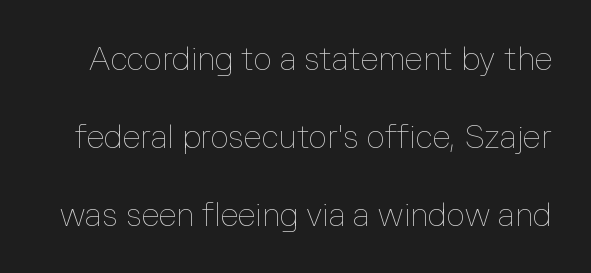
The image shows 32 px thin type, upright; set loose line spacing (2.43x), normal letter spacing, not underlined; low stroke contrast and a medium x-height.
